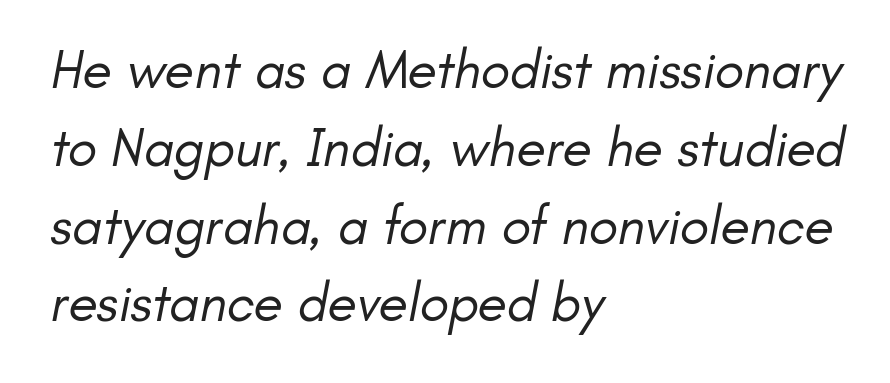
The image shows 54 px regular-weight sans-serif type; set left-aligned, normal line spacing (1.44x), normal letter spacing, not underlined; low stroke contrast and a small x-height.
